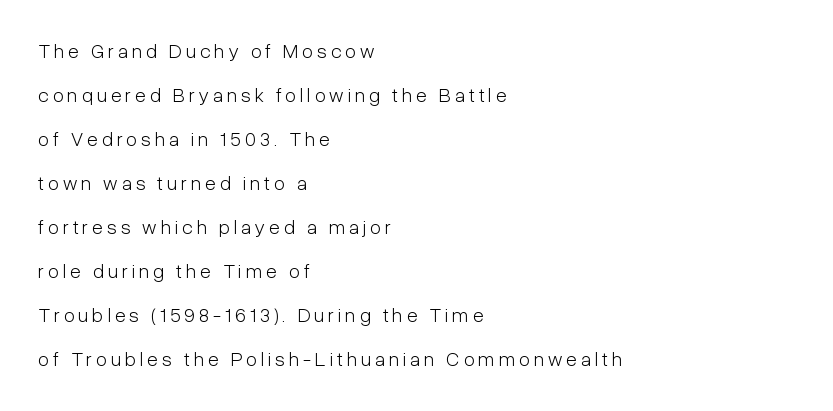
The image shows 20 px text type, upright; set left-aligned, loose line spacing (2.2x), unusually wide letter spacing (+0.2 em), not underlined.
